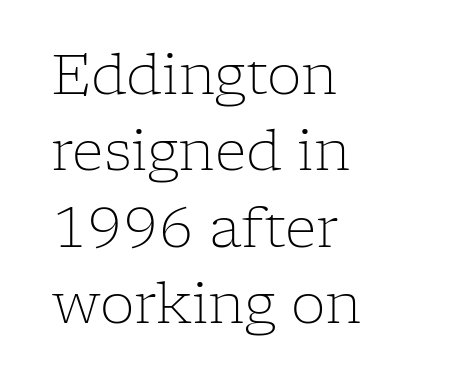
The image shows 55 px light serif type, upright; set left-aligned, normal line spacing (1.39x), normal letter spacing, not underlined; low stroke contrast and a medium x-height.
